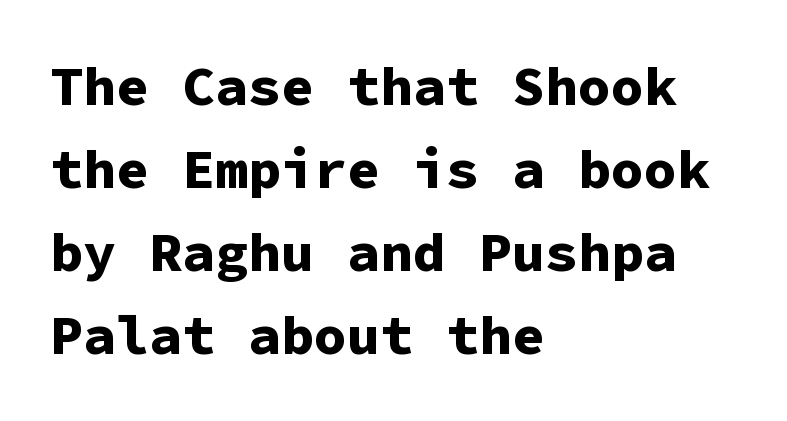
Q: Is the text bold? A: Yes.
Q: Is the text italic (slanted)? A: No, it is upright.
Q: Is the typeface a serif or a sans-serif typeface? A: Sans-serif.
Q: Is the text underlined? A: No.
Q: How is the paragraph aligned? A: Left-aligned.
Q: Is the spacing between letters normal or unusually wide? A: Normal.
Q: Is the spacing between lines tight, normal or loose? A: Normal.
Q: Width (condensed, normal, or wide)? A: Normal.
Q: Stroke contrast? A: Low.
Q: x-height? A: Medium.
Q: Monospaced? A: Yes.
